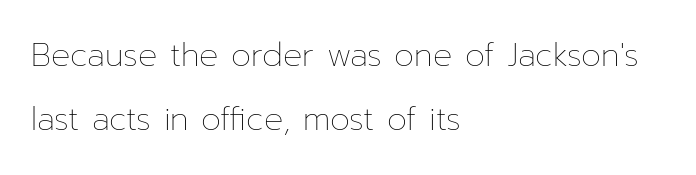
The image shows 32 px thin type, upright; set left-aligned, loose line spacing (1.99x), normal letter spacing, not underlined; low stroke contrast and a medium x-height.
